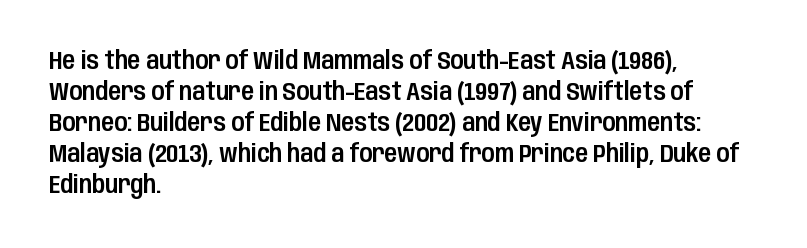
The image shows 24 px text type, upright; set left-aligned, normal line spacing (1.29x), normal letter spacing, not underlined.
